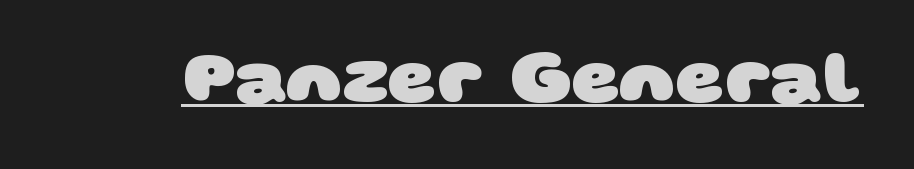
Q: Is the text bold? A: Yes.
Q: Is the typeface a serif or a sans-serif typeface? A: Sans-serif.
Q: Is the text underlined? A: Yes.
Q: Is the spacing between letters normal or unusually wide? A: Normal.
Q: Width (condensed, normal, or wide)? A: Wide.
Q: Stroke contrast? A: Low.
Q: x-height? A: Large.
Q: Monospaced? A: No.
